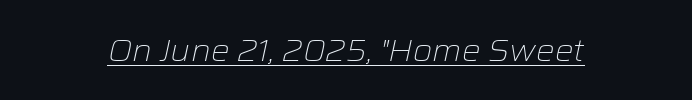
This is not heavy type; no bold has been used. Emphasis-style slanted type is in use. The lines are quadded center. Glance below the letters and you will spot a drawn line.
